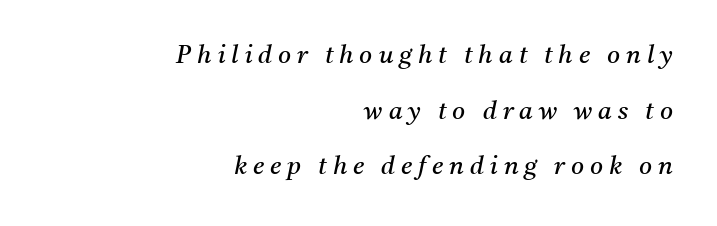
{"italic": "yes", "lean": "right", "slant_degrees": 11, "bold": "no", "underline": "no", "align": "right", "line_spacing": "loose", "line_spacing_ratio": 2.23, "letter_spacing": "wide", "letter_spacing_em": 0.24, "glyph_px": 25}
